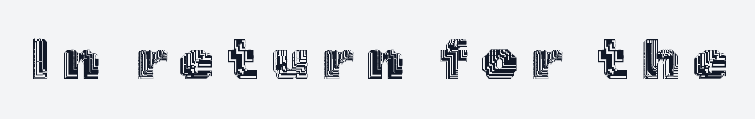
{"italic": "no", "width": "normal", "x_height": "medium", "monospaced": "no", "underline": "no", "letter_spacing": "wide", "letter_spacing_em": 0.23, "glyph_px": 57}
